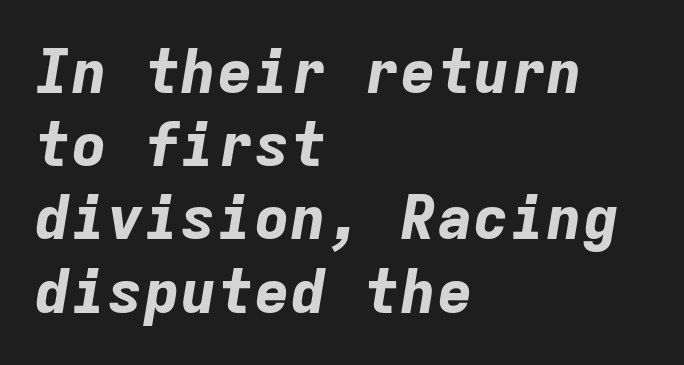
Q: Is the text bold? A: Yes.
Q: Is the text italic (slanted)? A: Yes, it leans right by about 9 degrees.
Q: Is the text underlined? A: No.
Q: How is the paragraph aligned? A: Left-aligned.
Q: Is the spacing between letters normal or unusually wide? A: Normal.
Q: Width (condensed, normal, or wide)? A: Normal.
Q: Stroke contrast? A: Low.
Q: x-height? A: Medium.
Q: Monospaced? A: Yes.
